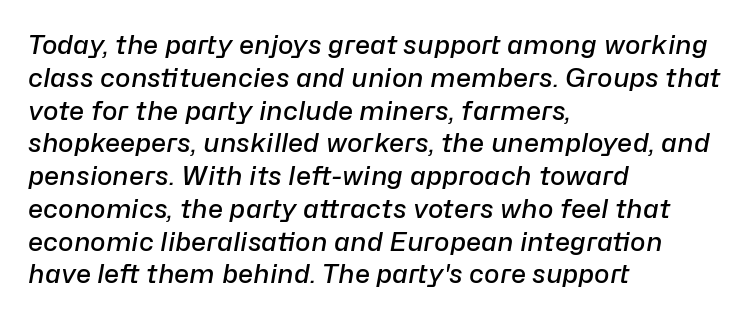
The area under the type is left untouched. The typography opts for an oblique posture over an upright one. The font is running at a semibold setting, under full bold. Notice how descenders clear the ascenders below comfortably — that's standard leading.
